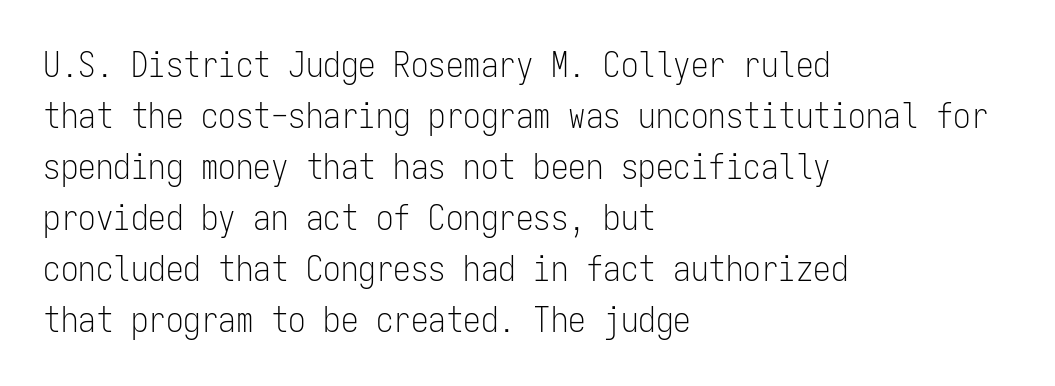
{"serif": "no", "italic": "no", "bold": "no", "weight": "light", "width": "condensed", "stroke_contrast": "low", "x_height": "medium", "monospaced": "yes", "underline": "no", "align": "left", "line_spacing": "normal", "line_spacing_ratio": 1.46, "letter_spacing": "normal", "letter_spacing_em": 0.0, "glyph_px": 35}
